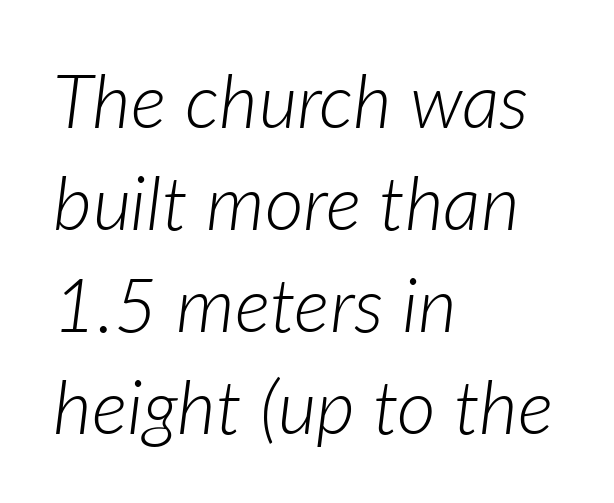
The image shows 75 px light type, italic (leaning right); set left-aligned, normal line spacing (1.36x), normal letter spacing, not underlined; low stroke contrast and a medium x-height.
